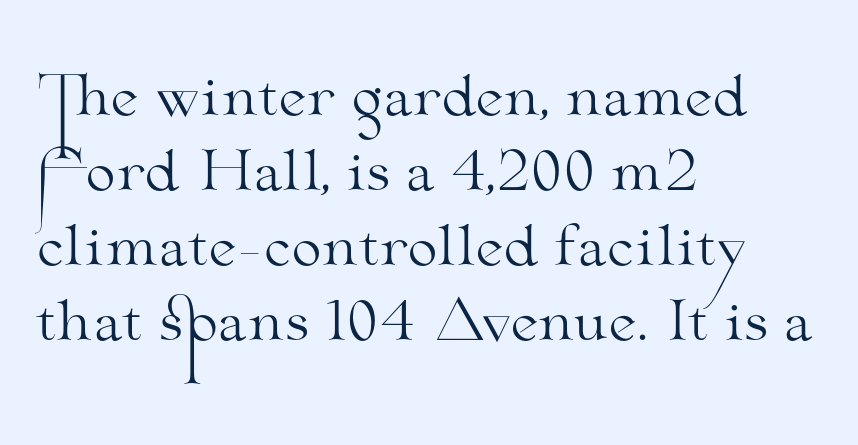
{"serif": "yes", "italic": "no", "bold": "no", "weight": "light", "width": "wide", "stroke_contrast": "medium", "x_height": "small", "monospaced": "no", "underline": "no", "align": "left", "line_spacing": "normal", "line_spacing_ratio": 1.39, "letter_spacing": "normal", "letter_spacing_em": 0.0, "glyph_px": 54}
